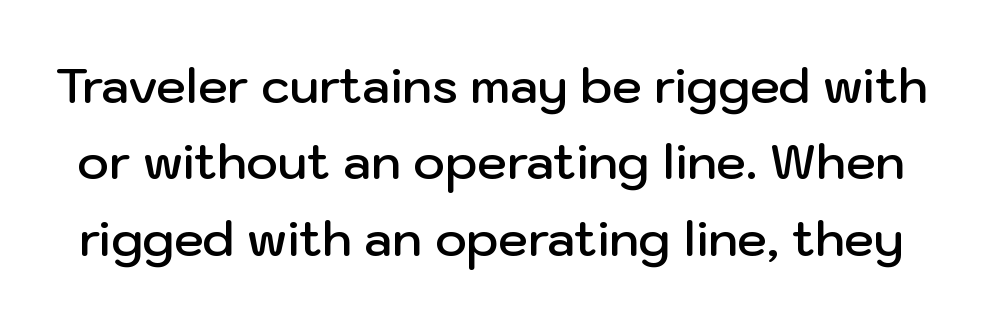
Is the letter spacing exaggerated? No — it looks like the ordinary default. The specimen reads as upright at a glance. The line-height multiplier appears to be the usual default. Descenders are the only things crossing below the line. To sum up the face: it is a sans, with no serifs.
